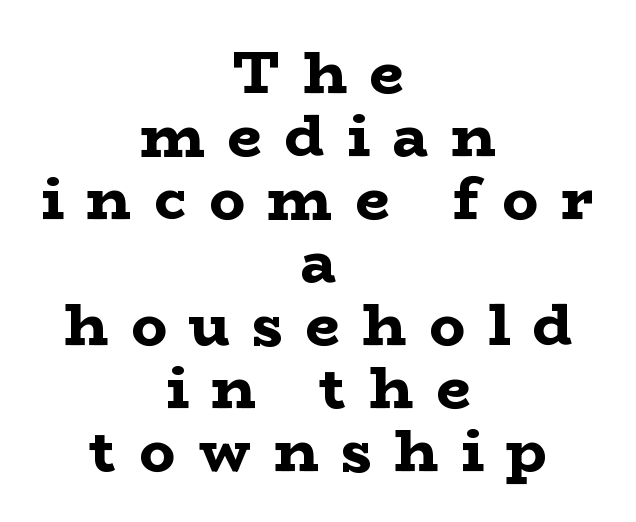
Q: Is the text bold? A: Yes.
Q: Is the text italic (slanted)? A: No, it is upright.
Q: Is the typeface a serif or a sans-serif typeface? A: Serif.
Q: Is the text underlined? A: No.
Q: How is the paragraph aligned? A: Centered.
Q: Is the spacing between letters normal or unusually wide? A: Unusually wide.
Q: Is the spacing between lines tight, normal or loose? A: Tight.
Q: Width (condensed, normal, or wide)? A: Wide.
Q: Stroke contrast? A: Low.
Q: x-height? A: Medium.
Q: Monospaced? A: No.
